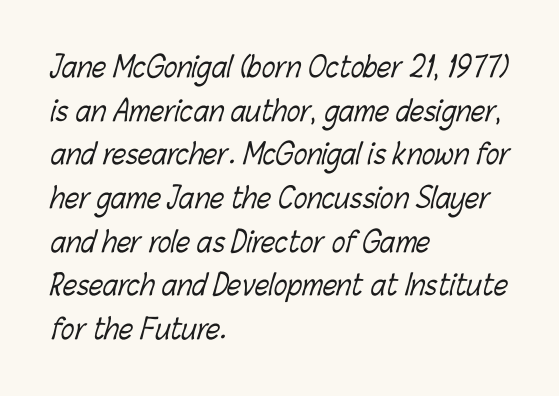
The image shows 28 px light, condensed type; set left-aligned, normal line spacing (1.56x), normal letter spacing, not underlined; low stroke contrast and a medium x-height.
